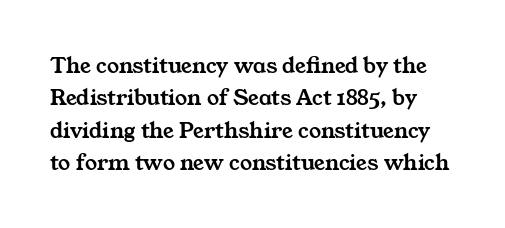
{"underline": "no", "line_spacing": "normal", "line_spacing_ratio": 1.35, "letter_spacing": "normal", "letter_spacing_em": 0.0, "glyph_px": 24}
